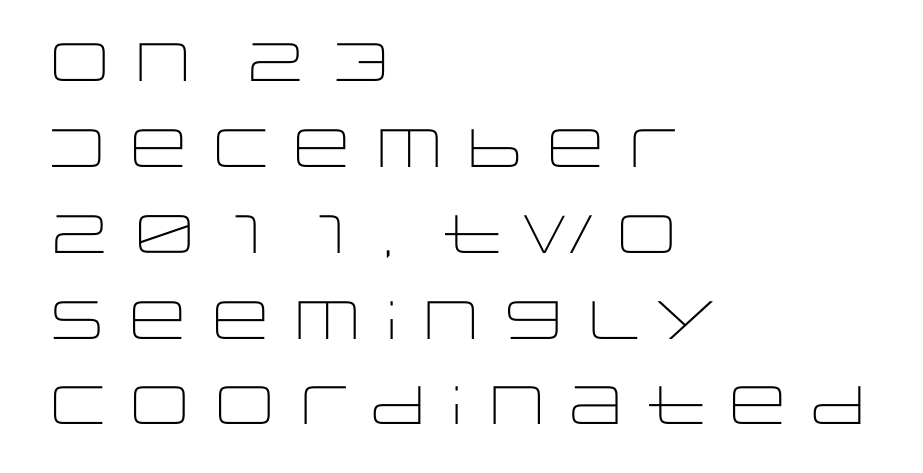
Tracking value appears to be zero — textbook default spacing. Summary of weight: not heavy and not bold. A bare baseline throughout the passage. Does the copy run flush right? No — it runs flush left. A typesetter would call this proportional, since set widths differ per character.
